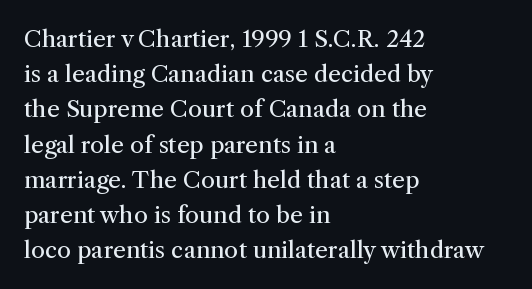
Q: Is the text bold? A: No.
Q: Is the text italic (slanted)? A: No, it is upright.
Q: Is the text underlined? A: No.
Q: How is the paragraph aligned? A: Left-aligned.
Q: Is the spacing between letters normal or unusually wide? A: Normal.
Q: Is the spacing between lines tight, normal or loose? A: Normal.
